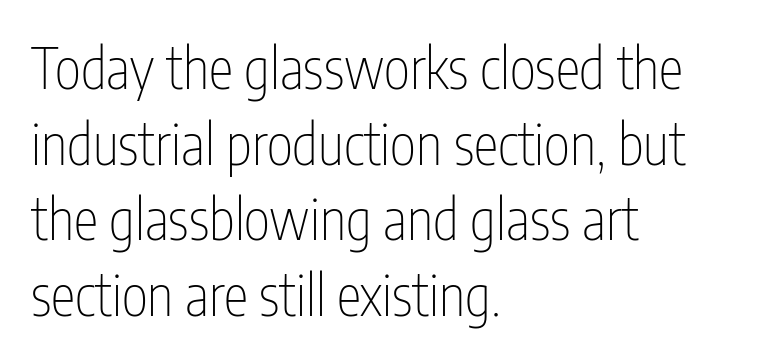
The image shows 56 px thin, condensed sans-serif type, upright; set left-aligned, normal line spacing (1.35x), normal letter spacing, not underlined; low stroke contrast and a medium x-height.
